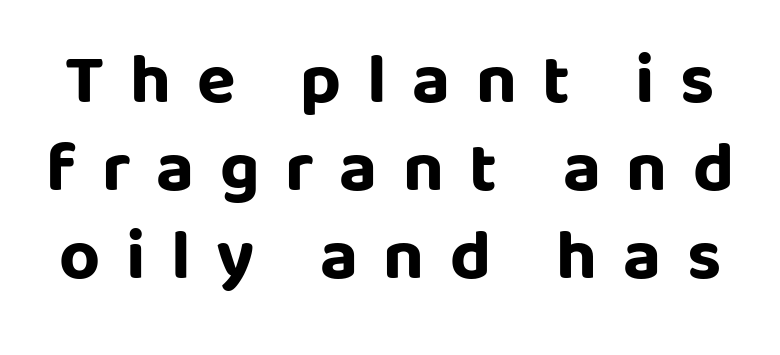
Q: Is the text bold? A: Yes.
Q: Is the text italic (slanted)? A: No, it is upright.
Q: Is the typeface a serif or a sans-serif typeface? A: Sans-serif.
Q: Is the text underlined? A: No.
Q: Is the spacing between letters normal or unusually wide? A: Unusually wide.
Q: Width (condensed, normal, or wide)? A: Normal.
Q: Stroke contrast? A: Low.
Q: x-height? A: Large.
Q: Monospaced? A: No.
